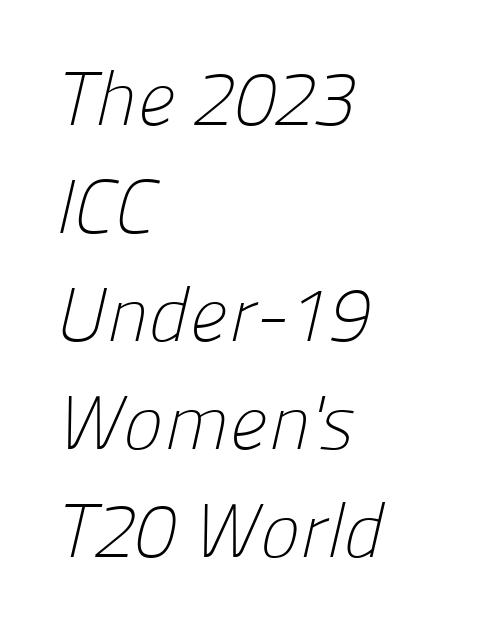
This sample has the flowing, uneven cadence of proportional lettering. Has an underline been added? It has not. The text block is weighted toward the left margin, trailing off unevenly rightward. The font sits on the lighter half of the weight spectrum, regular included.
